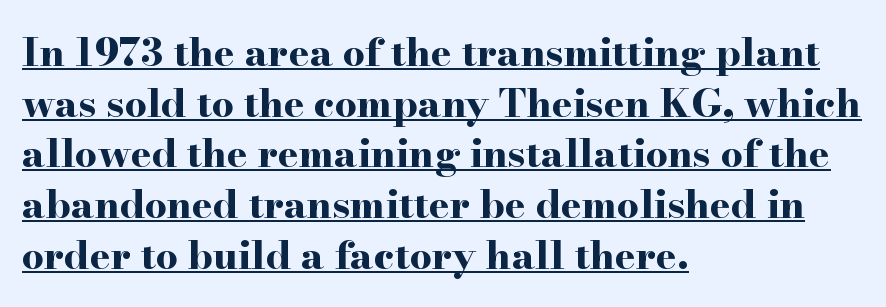
The image shows 39 px bold, wide serif type, upright; set left-aligned, normal line spacing (1.3x), normal letter spacing, underlined; high stroke contrast and a small x-height.
